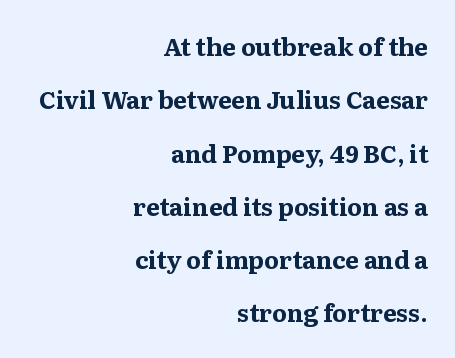
Q: Is the text bold? A: Yes.
Q: Is the text italic (slanted)? A: No, it is upright.
Q: Is the text underlined? A: No.
Q: How is the paragraph aligned? A: Right-aligned.
Q: Is the spacing between letters normal or unusually wide? A: Normal.
Q: Is the spacing between lines tight, normal or loose? A: Loose.
